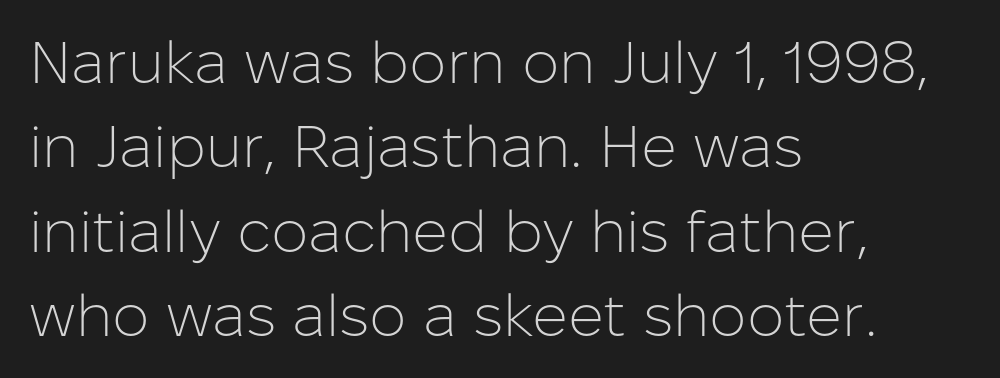
The gaps between neighbouring characters are ordinary and unremarkable. The string is rendered with underlining switched off. On a weight scale, this lands at 450 or below. Quick note: interline space is typical. Italic? Not at all — the glyphs are vertical. Unlike a traditional serif, this face leaves its strokes unadorned.
